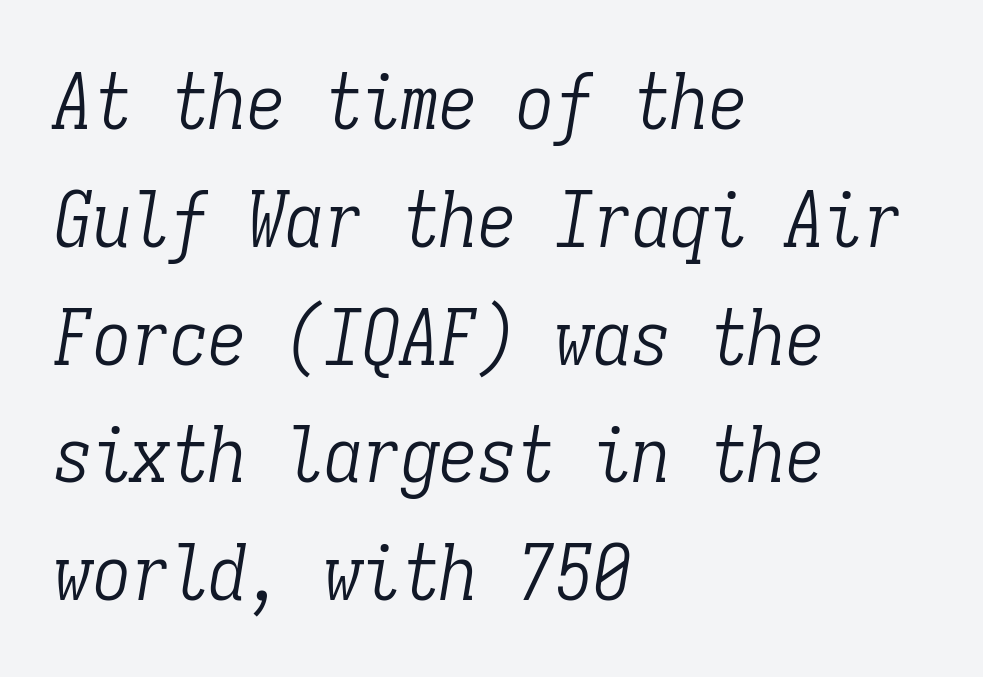
{"serif": "yes", "italic": "yes", "lean": "right", "slant_degrees": 9, "bold": "no", "weight": "light", "width": "condensed", "stroke_contrast": "low", "x_height": "medium", "monospaced": "yes", "underline": "no", "align": "left", "line_spacing": "normal", "line_spacing_ratio": 1.53, "letter_spacing": "normal", "letter_spacing_em": 0.0, "glyph_px": 77}
